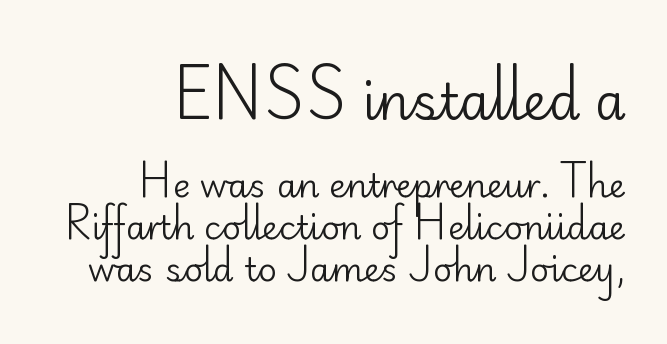
The image shows 50 px regular-weight sans-serif type, upright; set right-aligned, normal line spacing (1.28x), normal letter spacing, not underlined; the first (top) block is 1.52x larger; low stroke contrast and a small x-height.
